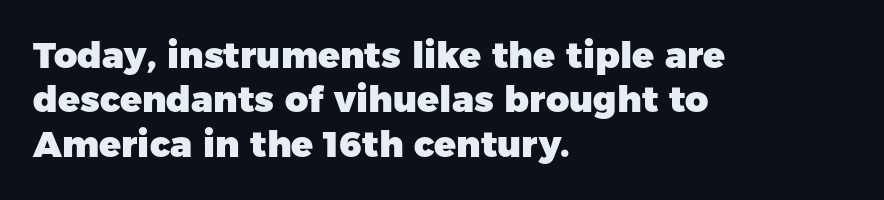
{"serif": "no", "italic": "no", "bold": "yes", "weight": "heavy", "width": "normal", "stroke_contrast": "low", "x_height": "medium", "monospaced": "no", "underline": "no", "align": "left", "line_spacing_ratio": 1.23, "letter_spacing": "normal", "letter_spacing_em": 0.0, "glyph_px": 36}
